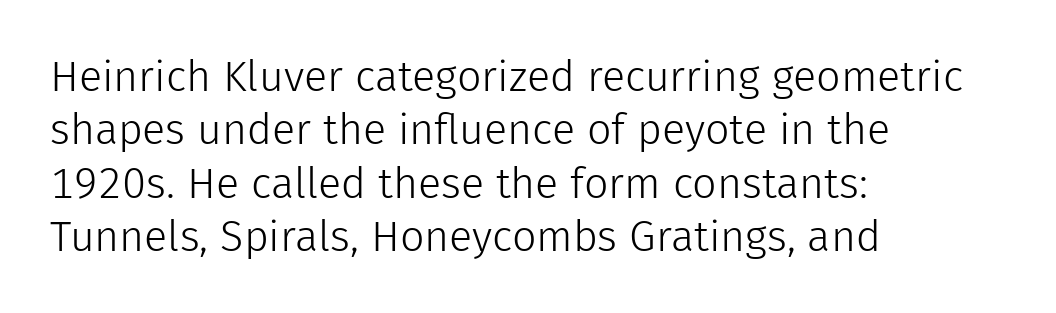
{"serif": "no", "italic": "no", "bold": "no", "weight": "light", "width": "normal", "stroke_contrast": "low", "x_height": "medium", "monospaced": "no", "underline": "no", "align": "left", "line_spacing_ratio": 1.24, "letter_spacing": "normal", "letter_spacing_em": 0.0, "glyph_px": 43}
